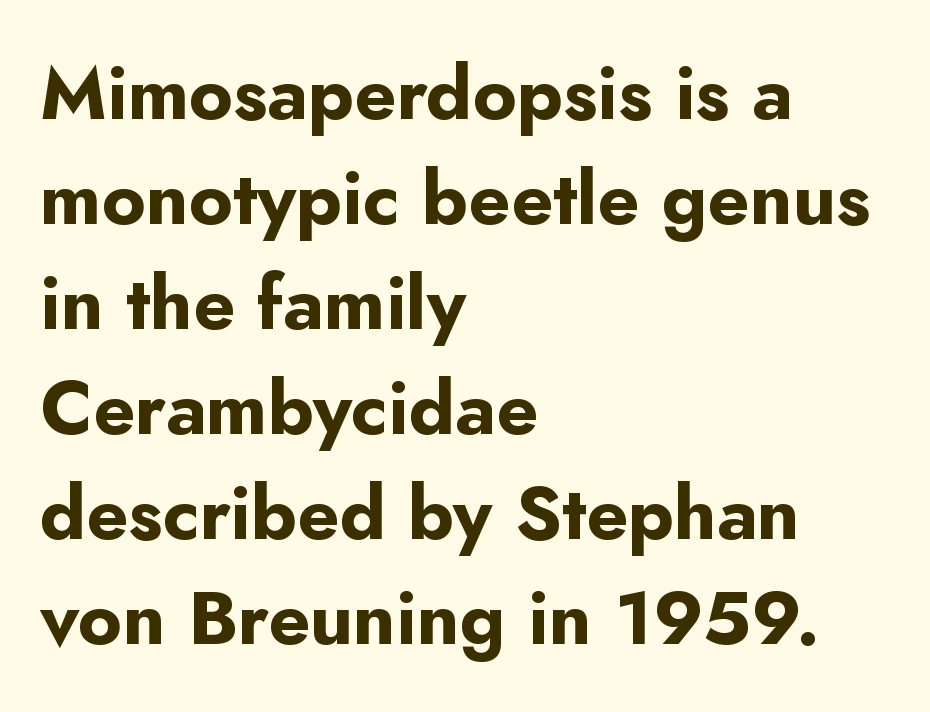
{"serif": "no", "italic": "no", "bold": "yes", "weight": "bold", "width": "normal", "stroke_contrast": "low", "x_height": "small", "monospaced": "no", "underline": "no", "align": "left", "line_spacing": "normal", "line_spacing_ratio": 1.4, "letter_spacing": "normal", "letter_spacing_em": 0.0, "glyph_px": 75}
